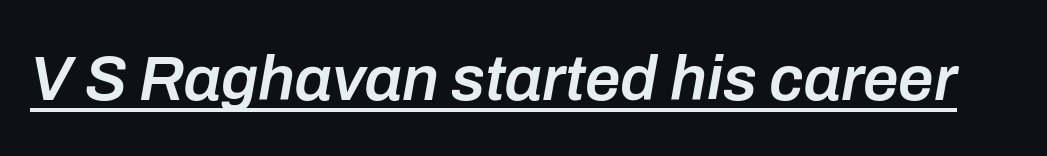
The characters look somewhat weighty, a semibold short of true bold. The rendering uses natural spacing where letterforms have individual widths. This is oblique type, the kind used for emphasis or titles. Characters follow at the spacing the type designer built in. Like a heading marked for emphasis, these lines bear an underscore.
